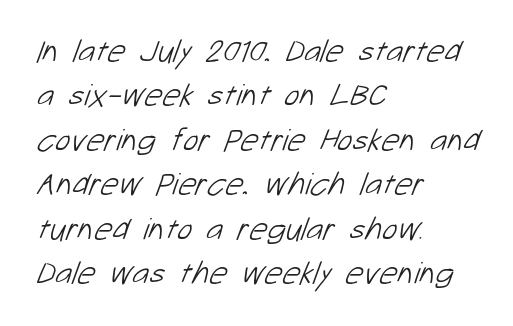
{"serif": "no", "bold": "no", "weight": "light", "width": "normal", "stroke_contrast": "low", "x_height": "medium", "monospaced": "no", "underline": "no", "align": "left", "line_spacing": "normal", "line_spacing_ratio": 1.39, "letter_spacing": "normal", "letter_spacing_em": 0.0, "glyph_px": 32}
